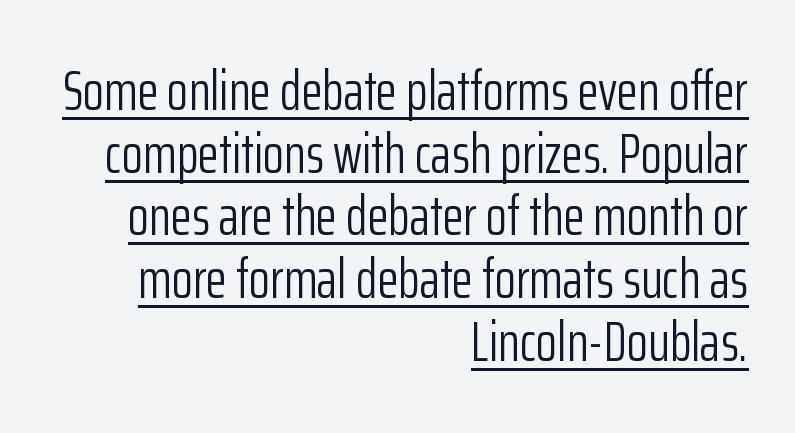
Q: Is the text bold? A: No.
Q: Is the text italic (slanted)? A: No, it is upright.
Q: Is the typeface a serif or a sans-serif typeface? A: Sans-serif.
Q: Is the text underlined? A: Yes.
Q: How is the paragraph aligned? A: Right-aligned.
Q: Is the spacing between letters normal or unusually wide? A: Normal.
Q: Is the spacing between lines tight, normal or loose? A: Tight.
Q: Width (condensed, normal, or wide)? A: Condensed.
Q: Stroke contrast? A: Low.
Q: x-height? A: Medium.
Q: Monospaced? A: No.
